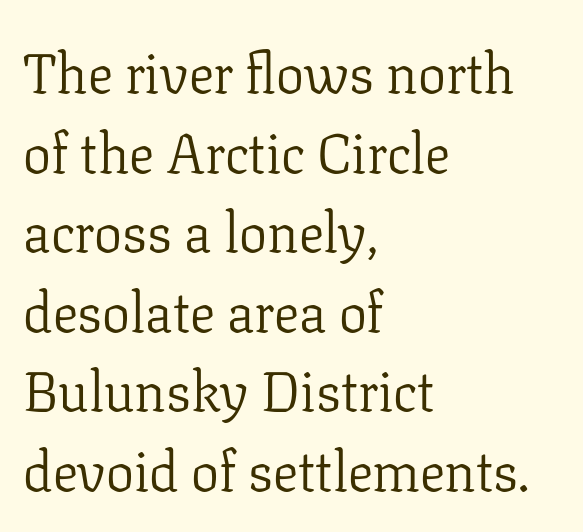
Q: Is the text bold? A: No.
Q: Is the text italic (slanted)? A: No, it is upright.
Q: Is the typeface a serif or a sans-serif typeface? A: Serif.
Q: Is the text underlined? A: No.
Q: How is the paragraph aligned? A: Left-aligned.
Q: Is the spacing between letters normal or unusually wide? A: Normal.
Q: Is the spacing between lines tight, normal or loose? A: Normal.
Q: Width (condensed, normal, or wide)? A: Normal.
Q: Stroke contrast? A: Low.
Q: x-height? A: Medium.
Q: Monospaced? A: No.
